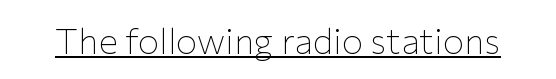
{"serif": "no", "italic": "no", "bold": "no", "weight": "thin", "width": "normal", "stroke_contrast": "low", "x_height": "medium", "monospaced": "no", "underline": "yes", "letter_spacing": "normal", "letter_spacing_em": 0.0, "glyph_px": 36}
